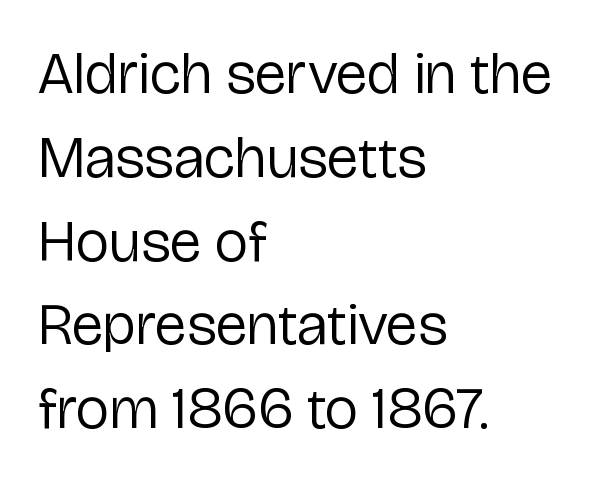
The image shows 59 px regular-weight sans-serif type, upright; set left-aligned, normal line spacing (1.42x), normal letter spacing, not underlined; low stroke contrast and a medium x-height.
